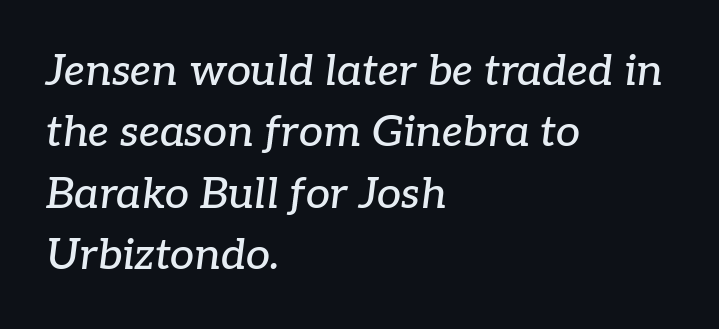
The image shows 43 px serif type, italic (leaning right); set left-aligned, normal line spacing (1.43x), normal letter spacing, not underlined; low stroke contrast and a medium x-height.
